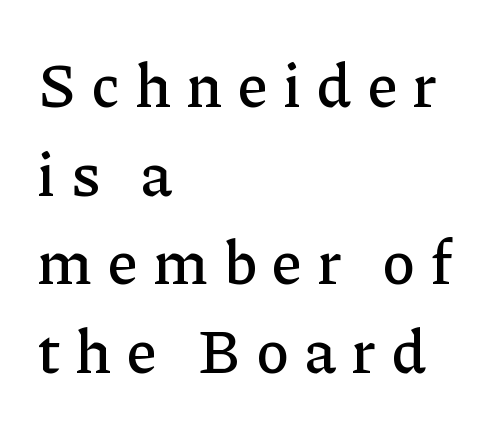
Characters remain perfectly vertical along every line. The gaps between neighbouring characters are conspicuously large. Layout note: lines flush left. Do the characters align in a grid? No, the font is proportional.
